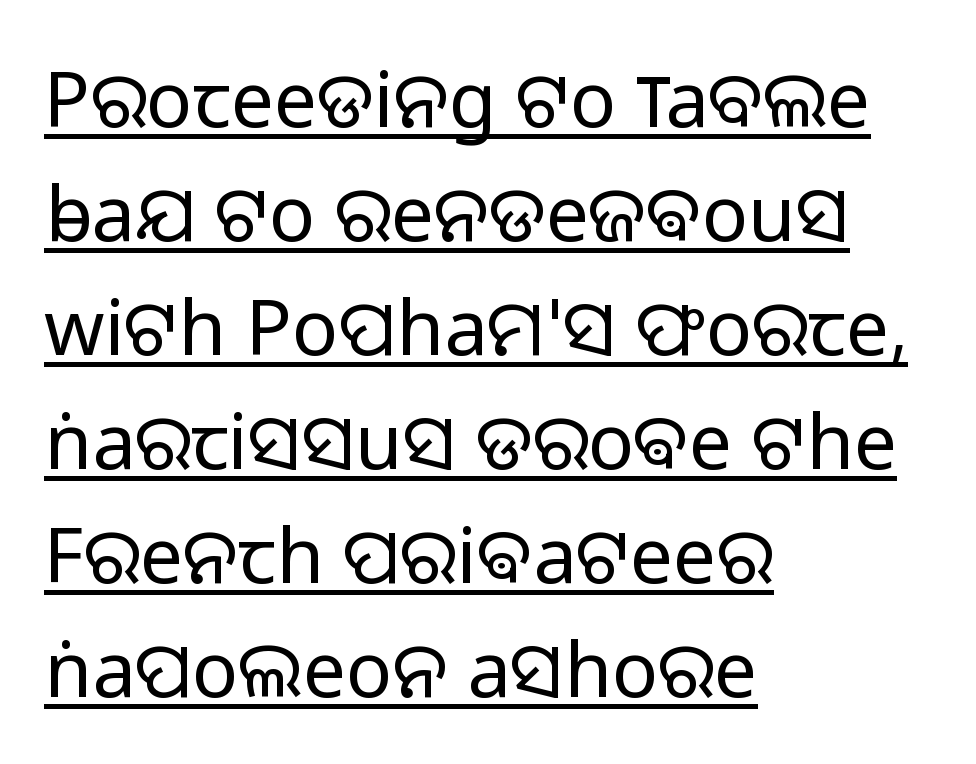
Looks like regular typesetting: each glyph gets only the width it needs. The designer went with a sans here, leaving each stem footless. This reads as an unemphasized weight, regular at the heaviest. The rendering keeps characters at their native spacing. The typography opts for an upright posture over an oblique one. The paragraph has a hard left edge and a soft right edge.
